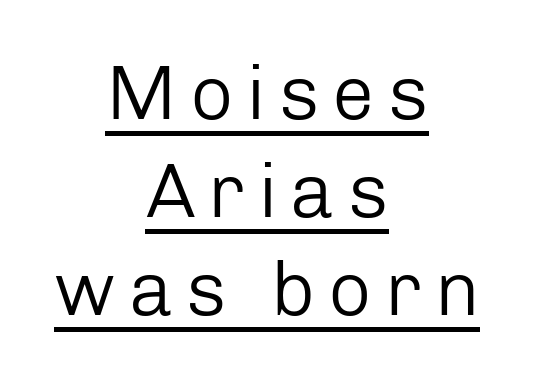
{"serif": "no", "italic": "no", "bold": "no", "weight": "regular", "width": "normal", "stroke_contrast": "low", "x_height": "medium", "monospaced": "no", "underline": "yes", "align": "center", "line_spacing": "normal", "line_spacing_ratio": 1.29, "glyph_px": 76}
